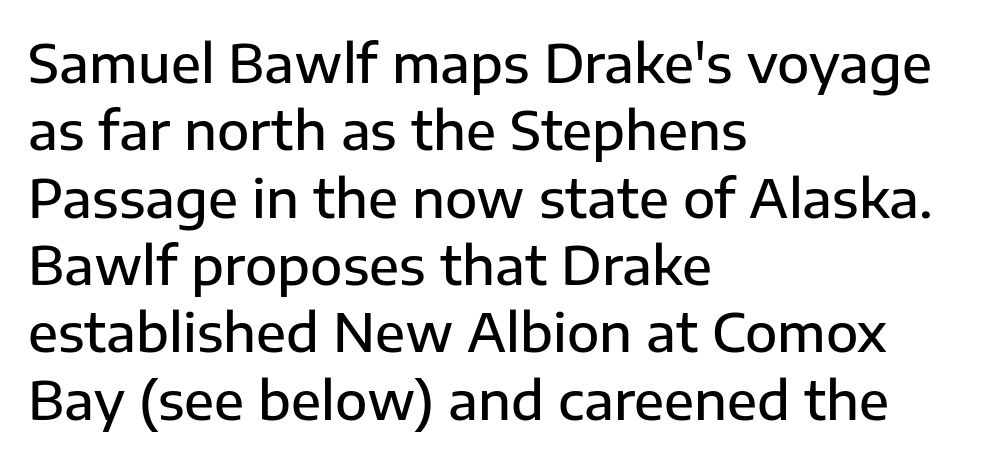
Q: Is the text bold? A: Semi-bold.
Q: Is the text italic (slanted)? A: No, it is upright.
Q: Is the typeface a serif or a sans-serif typeface? A: Sans-serif.
Q: Is the text underlined? A: No.
Q: How is the paragraph aligned? A: Left-aligned.
Q: Is the spacing between letters normal or unusually wide? A: Normal.
Q: Is the spacing between lines tight, normal or loose? A: Normal.
Q: Width (condensed, normal, or wide)? A: Normal.
Q: Stroke contrast? A: Low.
Q: x-height? A: Medium.
Q: Monospaced? A: No.
